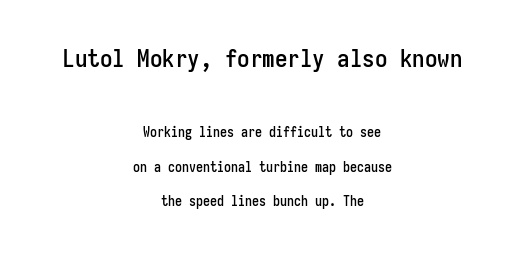
The image shows 25 px text type, upright; set centered, loose line spacing (2.46x), normal letter spacing, not underlined; the first (top) block is 1.79x larger.
